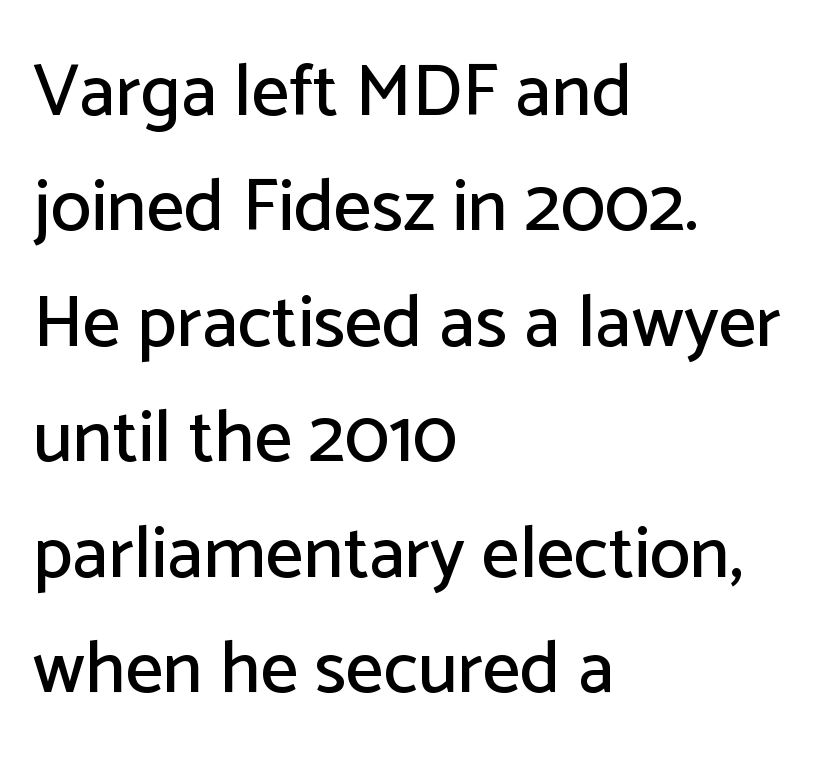
{"serif": "no", "italic": "no", "width": "normal", "stroke_contrast": "low", "x_height": "medium", "monospaced": "no", "underline": "no", "align": "left", "line_spacing": "normal", "line_spacing_ratio": 1.56, "letter_spacing": "normal", "letter_spacing_em": 0.0, "glyph_px": 74}
